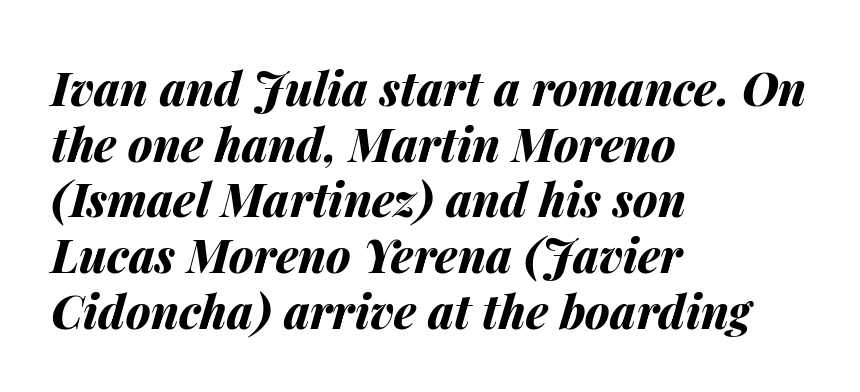
{"italic": "yes", "lean": "right", "slant_degrees": 14, "bold": "yes", "weight": "bold", "width": "normal", "stroke_contrast": "medium", "x_height": "medium", "monospaced": "no", "underline": "no", "align": "left", "line_spacing_ratio": 1.21, "letter_spacing": "normal", "letter_spacing_em": 0.0, "glyph_px": 46}
